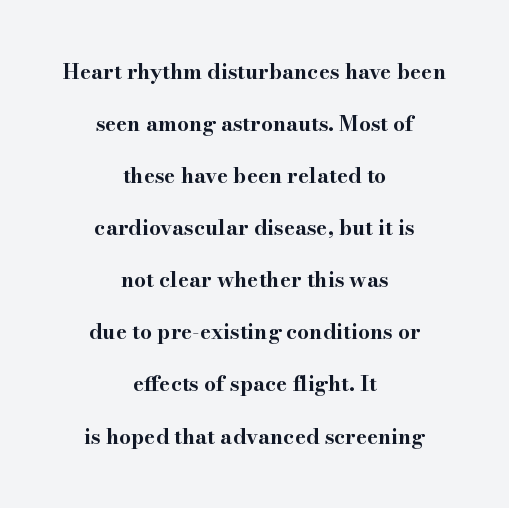
Q: Is the text bold? A: Yes.
Q: Is the text italic (slanted)? A: No, it is upright.
Q: Is the text underlined? A: No.
Q: How is the paragraph aligned? A: Centered.
Q: Is the spacing between letters normal or unusually wide? A: Normal.
Q: Is the spacing between lines tight, normal or loose? A: Loose.
